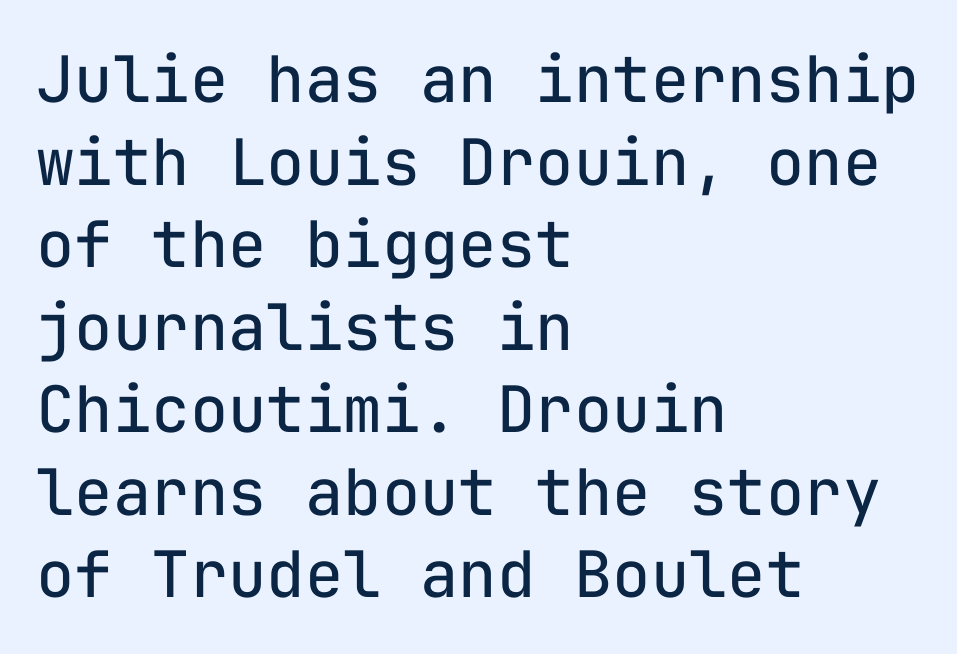
A typesetter would call this monospace, since all characters share one set width. Short note: letters normally spaced. No chunkiness to these letters — they're not bold. A student would call this left alignment; a typographer would say flush left, rag right. The area under the type is left untouched.
